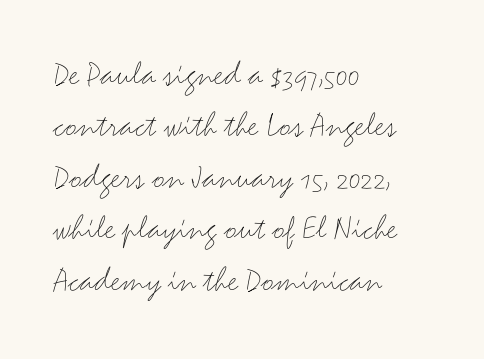
{"serif": "no", "bold": "no", "weight": "light", "width": "wide", "stroke_contrast": "medium", "x_height": "small", "monospaced": "no", "underline": "no", "align": "left", "line_spacing": "normal", "line_spacing_ratio": 1.43, "letter_spacing": "normal", "letter_spacing_em": 0.0, "glyph_px": 36}
